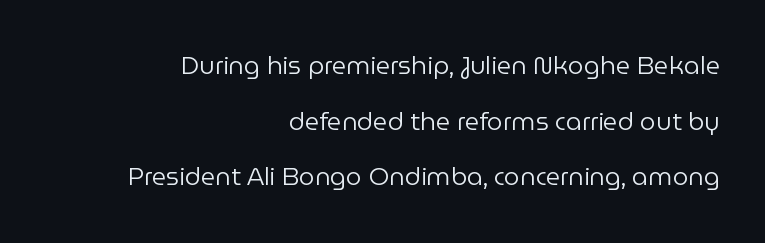
{"italic": "no", "bold": "no", "underline": "no", "align": "right", "line_spacing": "loose", "line_spacing_ratio": 2.23, "letter_spacing": "normal", "letter_spacing_em": 0.0, "glyph_px": 25}
